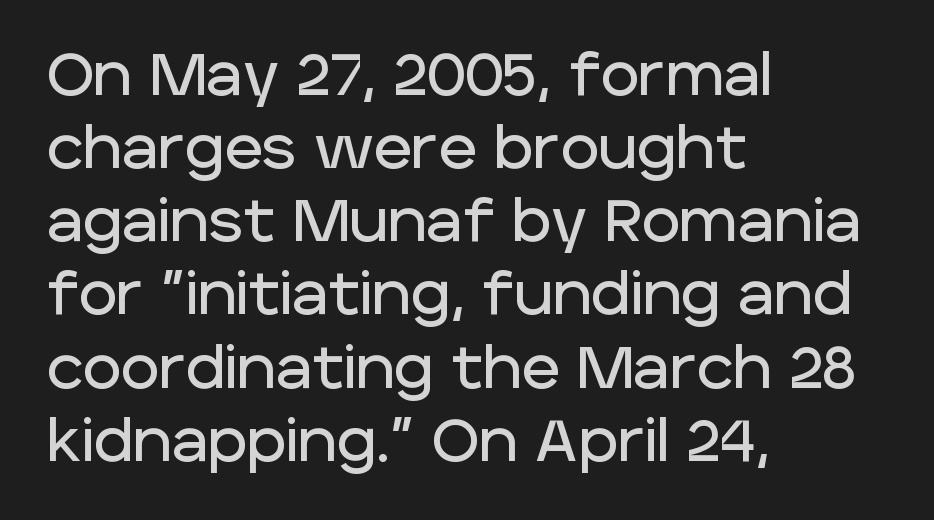
Q: Is the text italic (slanted)? A: No, it is upright.
Q: Is the typeface a serif or a sans-serif typeface? A: Sans-serif.
Q: Is the text underlined? A: No.
Q: How is the paragraph aligned? A: Left-aligned.
Q: Is the spacing between letters normal or unusually wide? A: Normal.
Q: Width (condensed, normal, or wide)? A: Normal.
Q: Stroke contrast? A: Low.
Q: x-height? A: Large.
Q: Monospaced? A: No.
